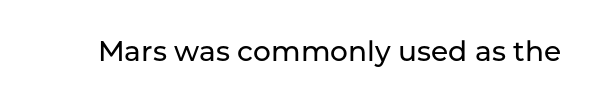
Tracking here is standard; glyphs follow each other at the usual distance. You can tell it's not italic because the verticals are truly vertical. Typographically, this falls in the sans-serif category. The letters advance in unequal steps, a hallmark of proportional type. No word sits above an underline.
